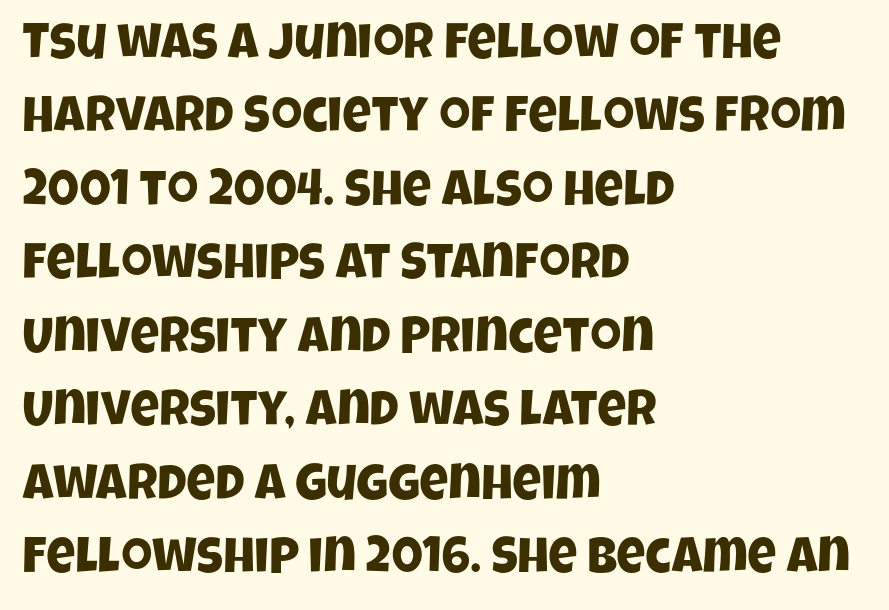
The image shows 50 px condensed sans-serif type; set left-aligned, normal line spacing (1.47x), normal letter spacing, not underlined; low stroke contrast and a large x-height.
